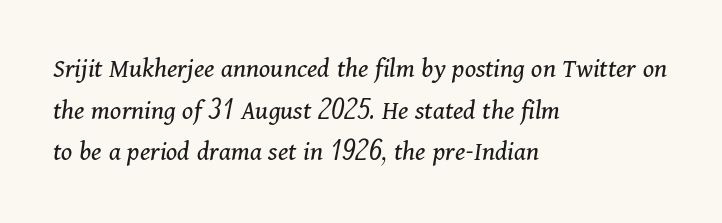
{"serif": "yes", "italic": "yes", "lean": "right", "slant_degrees": 11, "bold": "no", "weight": "regular", "width": "normal", "stroke_contrast": "medium", "x_height": "medium", "monospaced": "no", "underline": "no", "align": "left", "line_spacing": "normal", "line_spacing_ratio": 1.49, "letter_spacing": "normal", "letter_spacing_em": 0.0, "glyph_px": 28}
